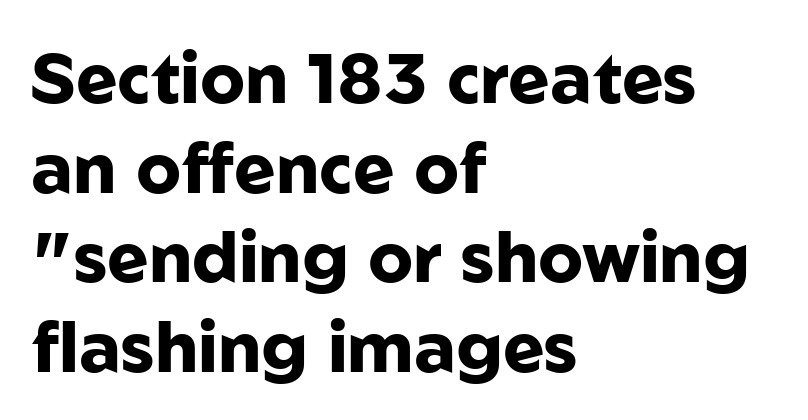
Q: Is the text bold? A: Yes.
Q: Is the text italic (slanted)? A: No, it is upright.
Q: Is the typeface a serif or a sans-serif typeface? A: Sans-serif.
Q: Is the text underlined? A: No.
Q: How is the paragraph aligned? A: Left-aligned.
Q: Is the spacing between letters normal or unusually wide? A: Normal.
Q: Is the spacing between lines tight, normal or loose? A: Normal.
Q: Width (condensed, normal, or wide)? A: Normal.
Q: Stroke contrast? A: Low.
Q: x-height? A: Medium.
Q: Monospaced? A: No.
